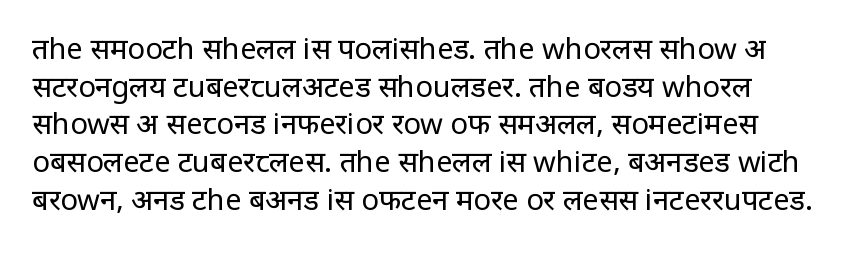
The image shows 29 px regular-weight sans-serif type, upright; set normal line spacing (1.3x), normal letter spacing, not underlined; low stroke contrast and a large x-height.
